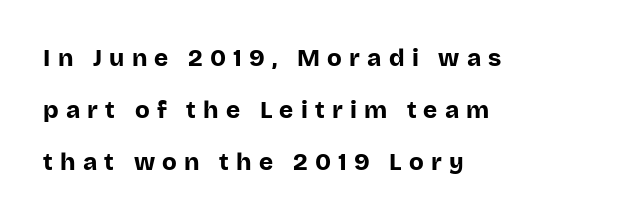
Pretty heavy lettering here — definitely bold. Anything drawn beneath the words? Only blank space. The horizontal fit of the characters is loose and conspicuously gappy. Whoever set this chose breathing room over compactness in the vertical rhythm.
